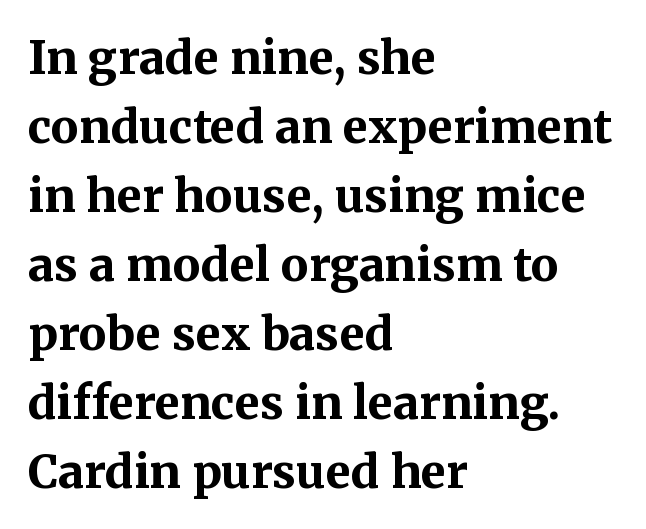
Q: Is the text bold? A: Yes.
Q: Is the text italic (slanted)? A: No, it is upright.
Q: Is the typeface a serif or a sans-serif typeface? A: Serif.
Q: Is the text underlined? A: No.
Q: How is the paragraph aligned? A: Left-aligned.
Q: Is the spacing between letters normal or unusually wide? A: Normal.
Q: Is the spacing between lines tight, normal or loose? A: Normal.
Q: Width (condensed, normal, or wide)? A: Normal.
Q: Stroke contrast? A: Medium.
Q: x-height? A: Medium.
Q: Monospaced? A: No.
